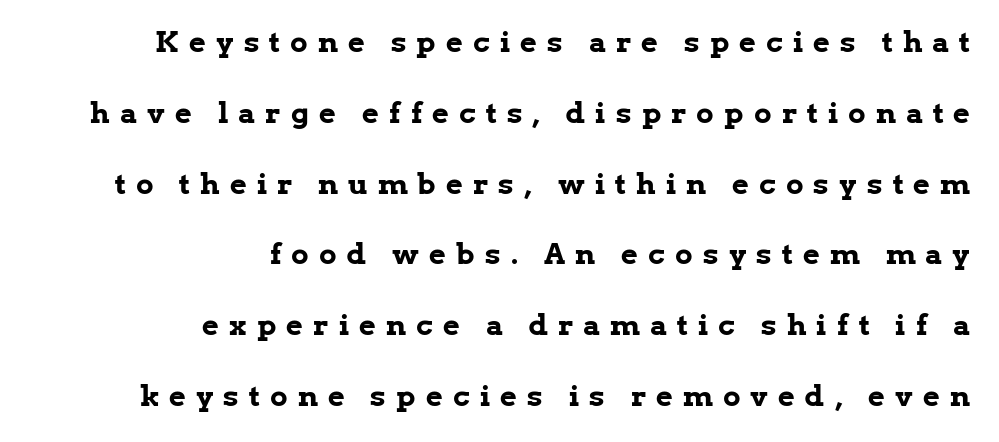
{"serif": "yes", "italic": "no", "bold": "yes", "weight": "bold", "width": "normal", "stroke_contrast": "low", "x_height": "medium", "monospaced": "no", "underline": "no", "align": "right", "line_spacing": "loose", "line_spacing_ratio": 2.44, "letter_spacing": "wide", "letter_spacing_em": 0.35, "glyph_px": 29}
